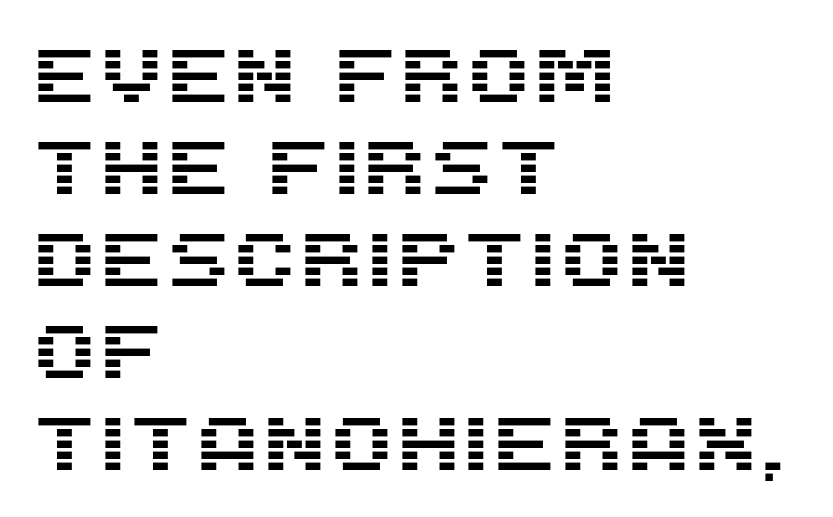
The image shows 76 px sans-serif type, upright; set left-aligned, line spacing 1.21x, normal letter spacing, not underlined; medium stroke contrast and a large x-height.
